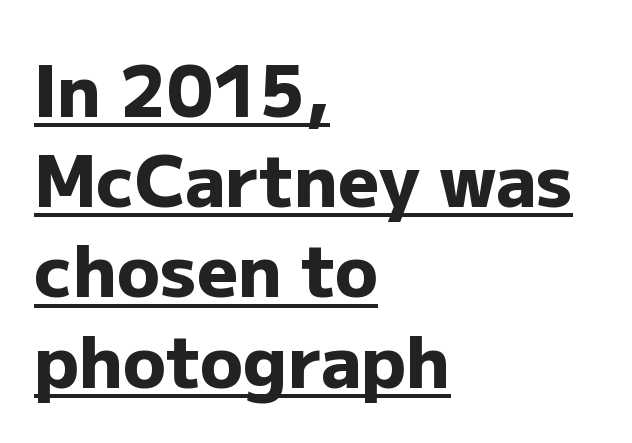
The image shows 71 px heavy sans-serif type, upright; set left-aligned, normal line spacing (1.27x), normal letter spacing, underlined; low stroke contrast and a medium x-height.
